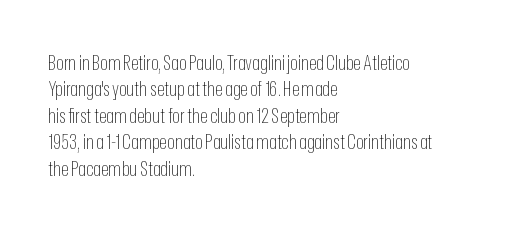
Characters remain perfectly vertical along every line. Rows of type keep a routine distance in the vertical direction. The face looks like a standard text weight, possibly lighter. Letter spacing: default. Each row of text sits above clean, open space.
